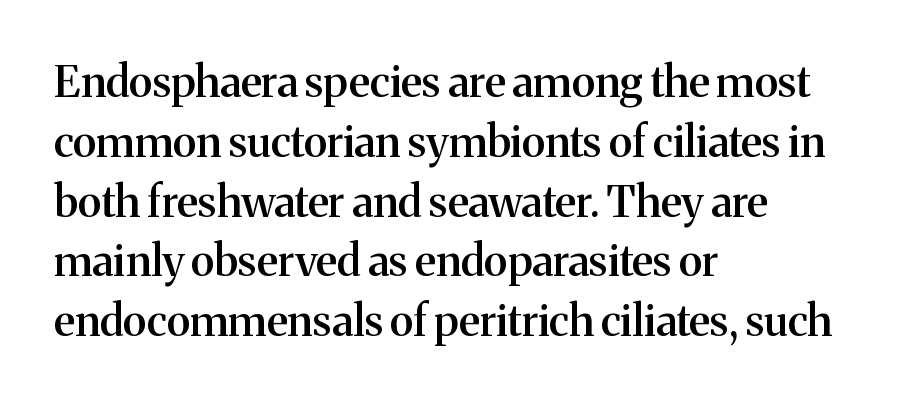
The image shows 43 px semibold serif type, upright; set left-aligned, normal line spacing (1.39x), normal letter spacing, not underlined; medium stroke contrast and a medium x-height.
